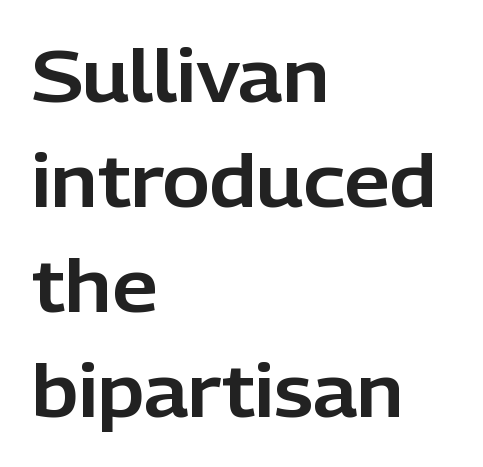
Q: Is the text italic (slanted)? A: No, it is upright.
Q: Is the typeface a serif or a sans-serif typeface? A: Sans-serif.
Q: Is the text underlined? A: No.
Q: How is the paragraph aligned? A: Left-aligned.
Q: Is the spacing between letters normal or unusually wide? A: Normal.
Q: Is the spacing between lines tight, normal or loose? A: Normal.
Q: Width (condensed, normal, or wide)? A: Normal.
Q: Stroke contrast? A: Low.
Q: x-height? A: Medium.
Q: Monospaced? A: No.
